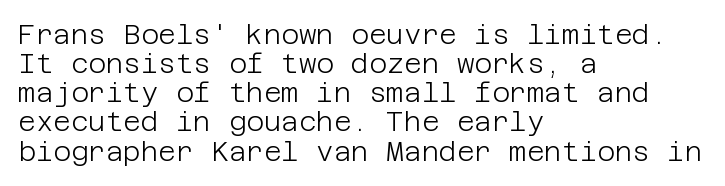
The image shows 27 px text type, upright; set left-aligned, tight line spacing (1.08x), normal letter spacing, not underlined.
